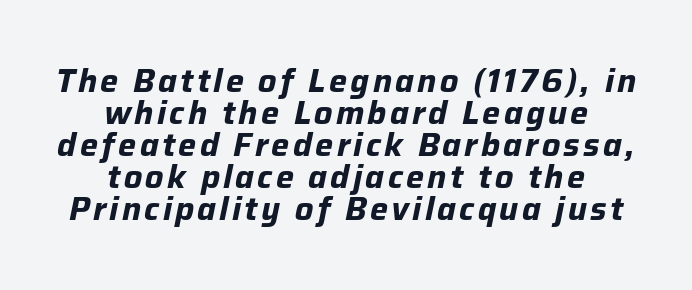
The image shows 32 px bold type, italic (leaning right); set centered, tight line spacing (1.0x), not underlined; low stroke contrast and a medium x-height.
